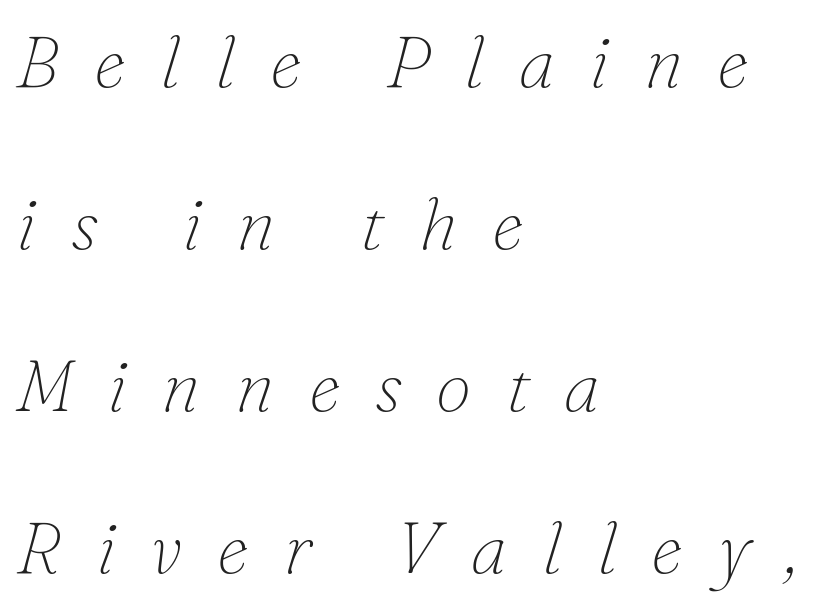
{"serif": "yes", "italic": "yes", "lean": "right", "slant_degrees": 16, "bold": "no", "weight": "thin", "width": "normal", "stroke_contrast": "low", "x_height": "small", "monospaced": "no", "underline": "no", "align": "left", "line_spacing": "loose", "line_spacing_ratio": 2.25, "letter_spacing": "wide", "letter_spacing_em": 0.48, "glyph_px": 72}
